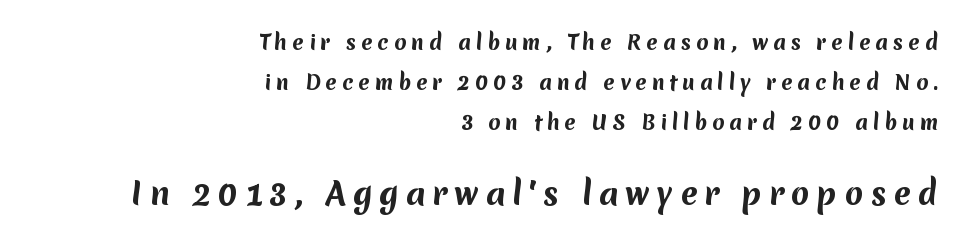
The image shows 30 px bold sans-serif type; set right-aligned, loose line spacing (2.0x), unusually wide letter spacing (+0.24 em), not underlined; the second (bottom) block is 1.5x larger; medium stroke contrast and a medium x-height.
